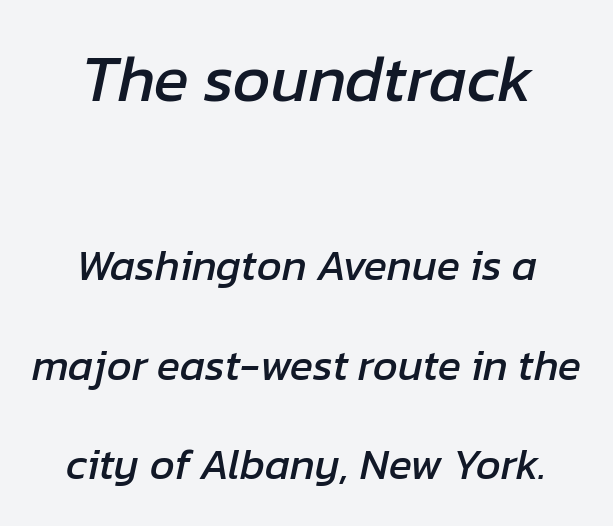
{"italic": "yes", "lean": "right", "slant_degrees": 12, "width": "normal", "stroke_contrast": "low", "x_height": "medium", "monospaced": "no", "underline": "no", "align": "center", "line_spacing": "loose", "line_spacing_ratio": 2.32, "letter_spacing": "normal", "letter_spacing_em": 0.0, "larger_block": "first", "size_ratio": 1.51, "glyph_px": 65}
